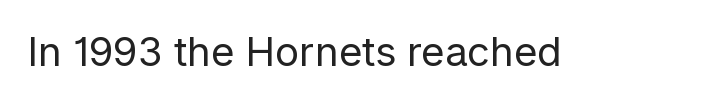
Q: Is the text bold? A: No.
Q: Is the text italic (slanted)? A: No, it is upright.
Q: Is the typeface a serif or a sans-serif typeface? A: Sans-serif.
Q: Is the text underlined? A: No.
Q: Is the spacing between letters normal or unusually wide? A: Normal.
Q: Width (condensed, normal, or wide)? A: Normal.
Q: Stroke contrast? A: Low.
Q: x-height? A: Medium.
Q: Monospaced? A: No.
